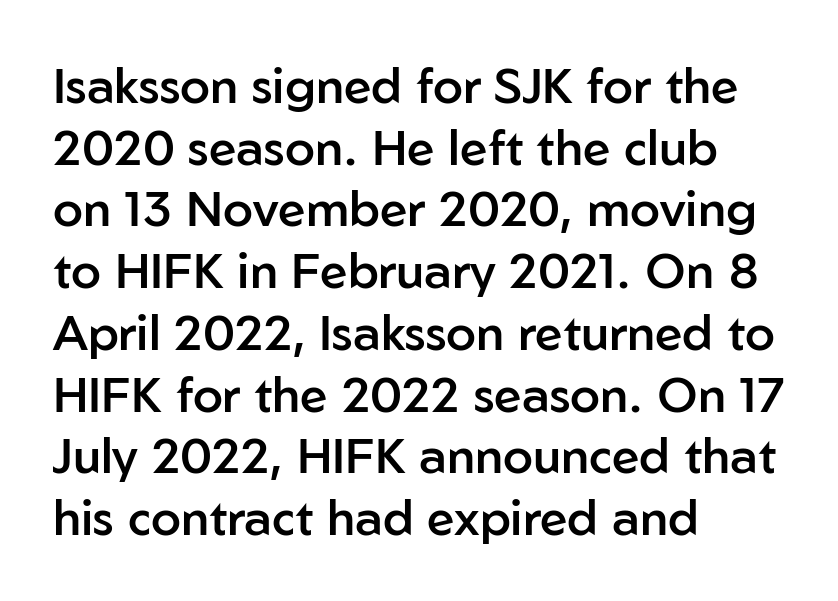
The image shows 49 px semibold sans-serif type, upright; set left-aligned, normal line spacing (1.26x), normal letter spacing, not underlined; low stroke contrast and a medium x-height.
